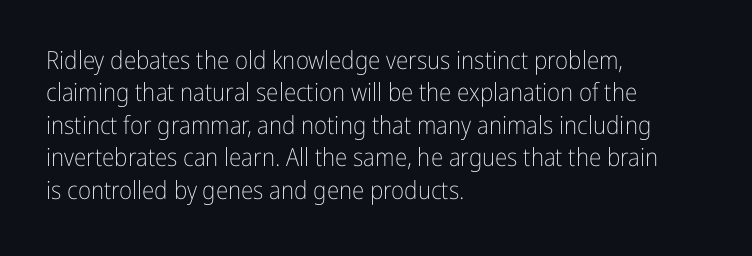
{"italic": "no", "bold": "no", "underline": "no", "align": "left", "line_spacing": "normal", "line_spacing_ratio": 1.3, "letter_spacing": "normal", "letter_spacing_em": 0.0, "glyph_px": 25}
